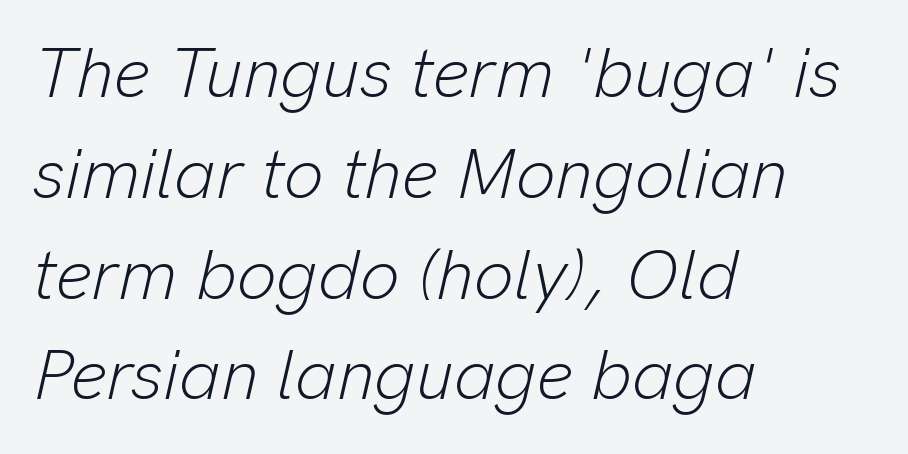
A typesetter would call this proportional, since set widths differ per character. This sample is left-justified, so line endings fall wherever the words run out. Nothing unusual about the tracking: characters are spaced as the font intends. The passage shown leans; its letterforms are oblique.
